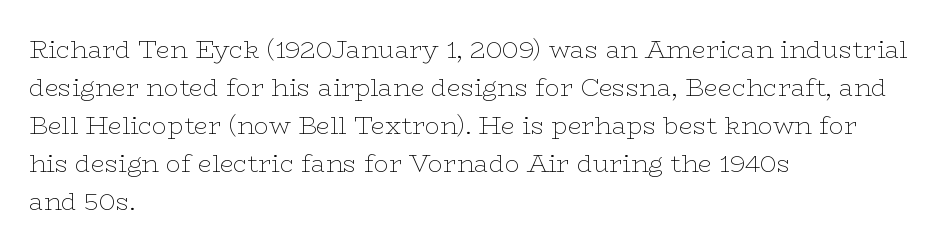
Q: Is the text bold? A: No.
Q: Is the text italic (slanted)? A: No, it is upright.
Q: Is the text underlined? A: No.
Q: How is the paragraph aligned? A: Left-aligned.
Q: Is the spacing between letters normal or unusually wide? A: Normal.
Q: Is the spacing between lines tight, normal or loose? A: Normal.
